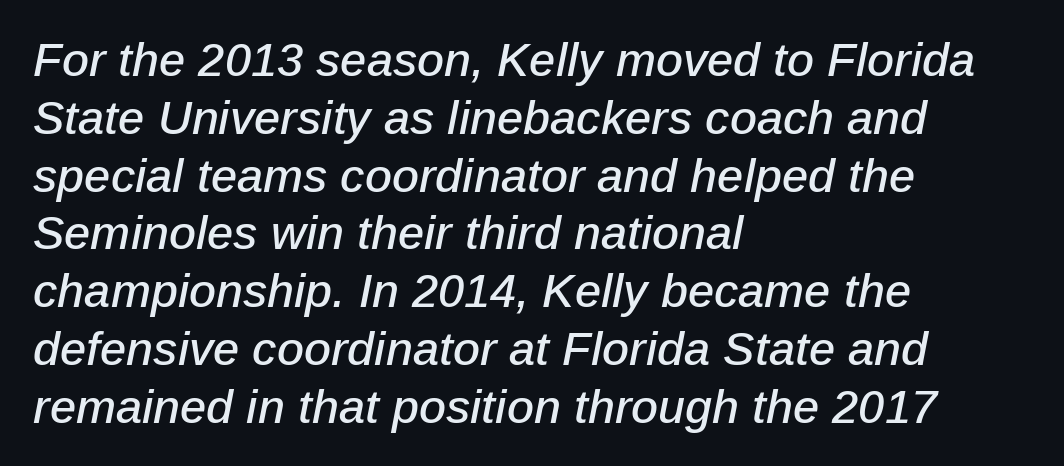
Q: Is the text italic (slanted)? A: Yes, it leans right by about 12 degrees.
Q: Is the text underlined? A: No.
Q: How is the paragraph aligned? A: Left-aligned.
Q: Is the spacing between letters normal or unusually wide? A: Normal.
Q: Width (condensed, normal, or wide)? A: Normal.
Q: Stroke contrast? A: Low.
Q: x-height? A: Medium.
Q: Monospaced? A: No.
